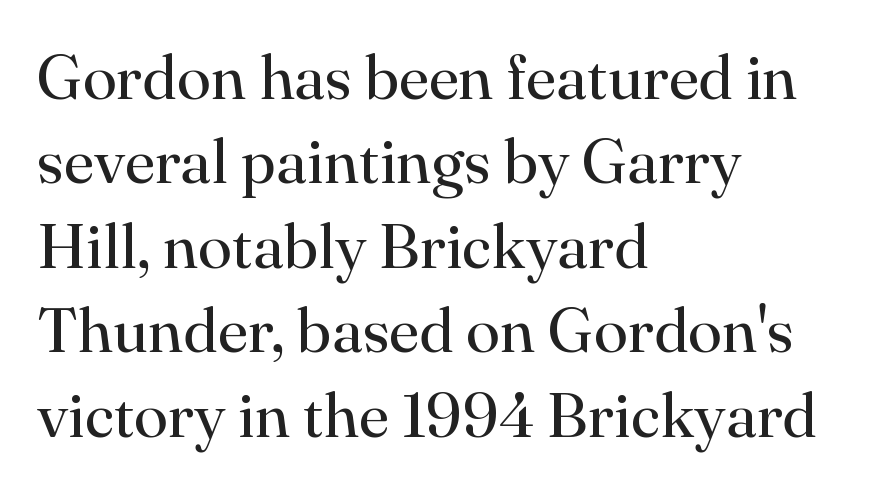
Q: Is the text bold? A: No.
Q: Is the text italic (slanted)? A: No, it is upright.
Q: Is the typeface a serif or a sans-serif typeface? A: Serif.
Q: Is the text underlined? A: No.
Q: How is the paragraph aligned? A: Left-aligned.
Q: Is the spacing between letters normal or unusually wide? A: Normal.
Q: Is the spacing between lines tight, normal or loose? A: Normal.
Q: Width (condensed, normal, or wide)? A: Normal.
Q: Stroke contrast? A: High.
Q: x-height? A: Small.
Q: Monospaced? A: No.
